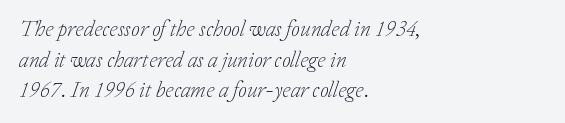
Weight: not bold — regular or lighter. Observe the ordinary spacing: letters are neighbours, not strangers. Line starts are locked; line ends wander. When letters slant like this, we call the style italic.
